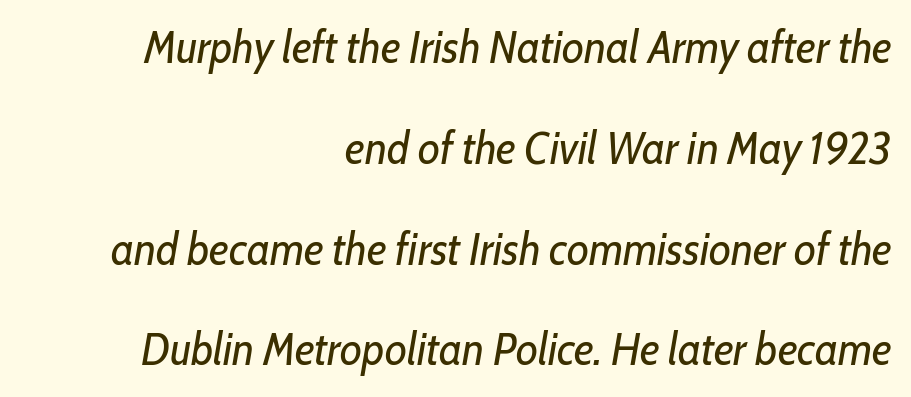
The image shows 45 px regular-weight, condensed type, italic (leaning right); set right-aligned, loose line spacing (2.24x), normal letter spacing, not underlined; low stroke contrast and a medium x-height.
